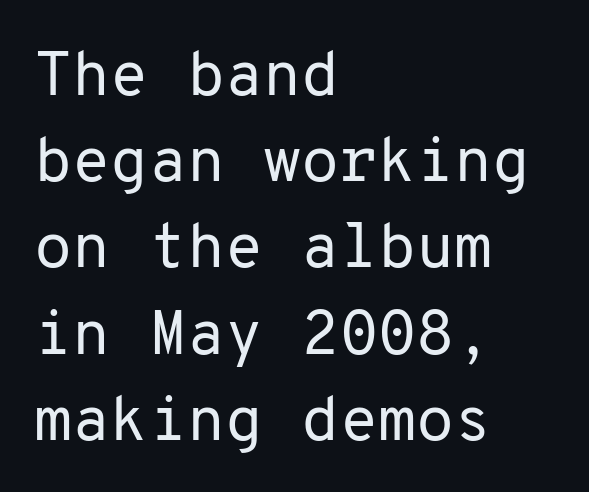
The image shows 62 px regular-weight sans-serif type, upright, monospaced; set left-aligned, normal line spacing (1.39x), normal letter spacing, not underlined; low stroke contrast and a medium x-height.
